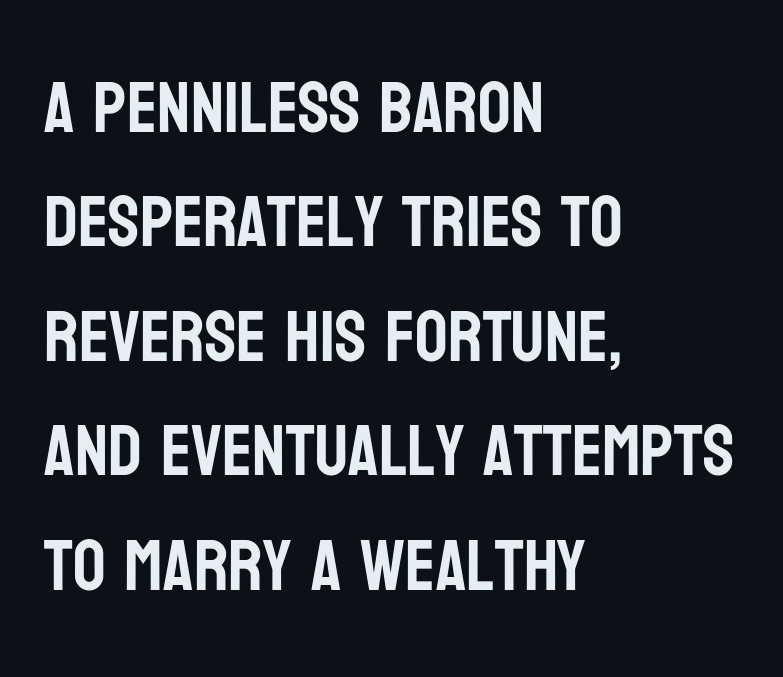
{"serif": "no", "italic": "no", "width": "condensed", "stroke_contrast": "low", "x_height": "large", "monospaced": "no", "underline": "no", "align": "left", "line_spacing": "normal", "line_spacing_ratio": 1.59, "letter_spacing": "normal", "letter_spacing_em": 0.0, "glyph_px": 72}
